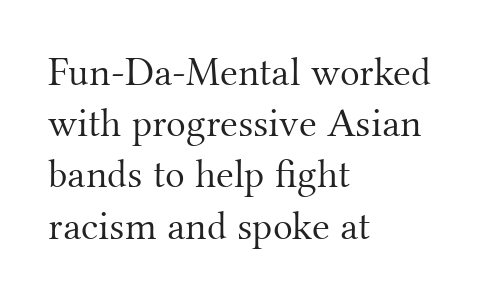
These lines stack with their left ends in a neat column. No extra tracking has been applied to these lines. The passage shown is typed in a proportional face where columns would drift. The specimen reads as upright at a glance. The gap between lines stays unmarked. Leading matches the norm, producing a regular column.
